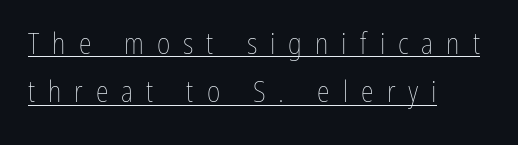
The image shows 29 px thin, condensed type, upright; set left-aligned, normal line spacing (1.67x), unusually wide letter spacing (+0.45 em), underlined; low stroke contrast and a medium x-height.
